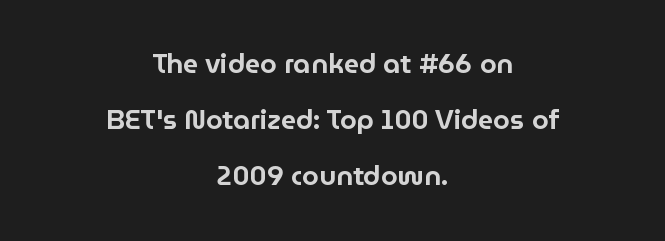
Q: Is the text italic (slanted)? A: No, it is upright.
Q: Is the text underlined? A: No.
Q: How is the paragraph aligned? A: Centered.
Q: Is the spacing between letters normal or unusually wide? A: Normal.
Q: Is the spacing between lines tight, normal or loose? A: Loose.
